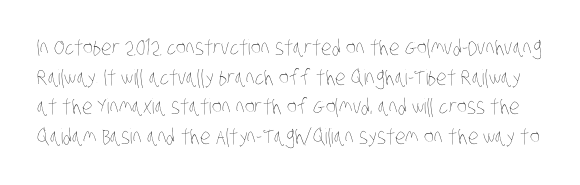
Leading matches the norm, producing a regular column. Between one letter and the next there's only the usual sliver of space. Bold? No — there's no thickening of the strokes. Quick note: underline off.
